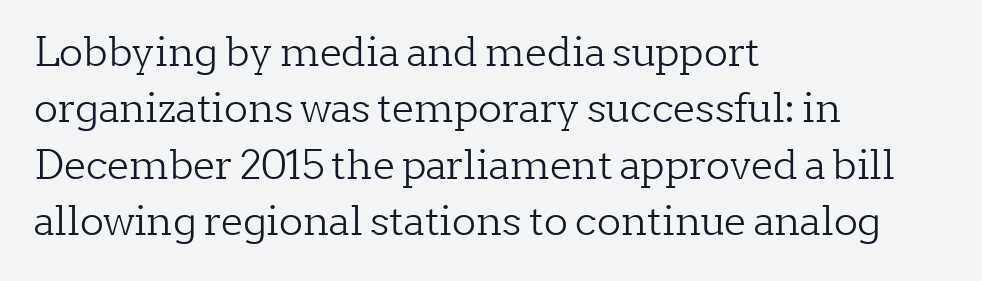
{"serif": "yes", "italic": "no", "bold": "no", "weight": "light", "width": "normal", "stroke_contrast": "low", "x_height": "medium", "monospaced": "no", "underline": "no", "align": "left", "line_spacing": "normal", "line_spacing_ratio": 1.41, "letter_spacing": "normal", "letter_spacing_em": 0.0, "glyph_px": 40}
